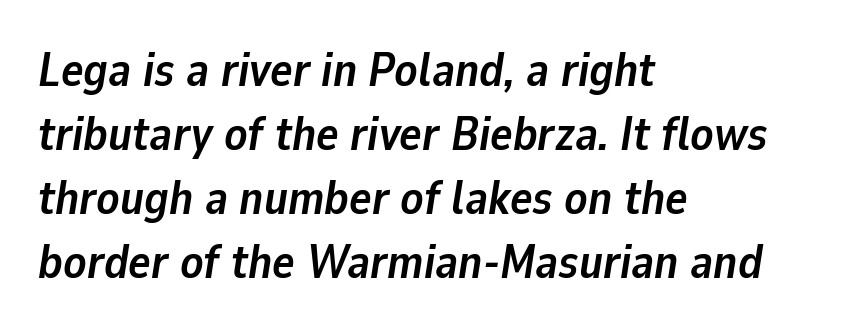
A typesetter would call this zero additional tracking. The paragraph has a hard left edge and a soft right edge. The zone under the glyphs is completely vacant. The passage shown is typed in a proportional face where columns would drift. Summary of vertical rhythm: regular, with standard interline spacing. When letters slant like this, we call the style italic.
